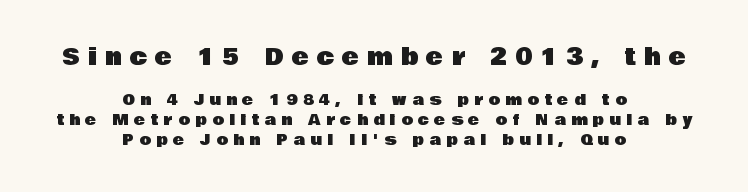
{"italic": "no", "underline": "no", "align": "center", "line_spacing": "normal", "line_spacing_ratio": 1.34, "letter_spacing": "wide", "letter_spacing_em": 0.37, "larger_block": "first", "size_ratio": 1.53, "glyph_px": 23}
